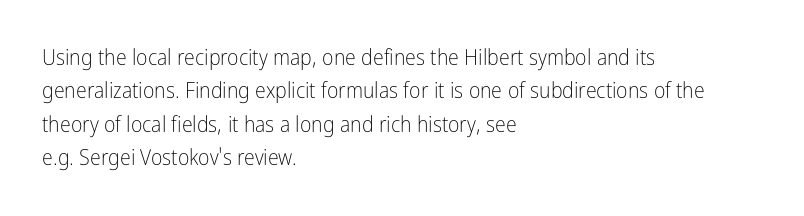
The image shows 22 px text type, upright; set left-aligned, normal line spacing (1.52x), normal letter spacing, not underlined.
